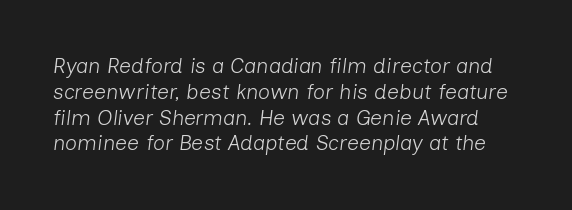
{"italic": "yes", "lean": "right", "slant_degrees": 7, "bold": "no", "underline": "no", "line_spacing_ratio": 1.23, "letter_spacing": "normal", "letter_spacing_em": 0.0, "glyph_px": 21}
